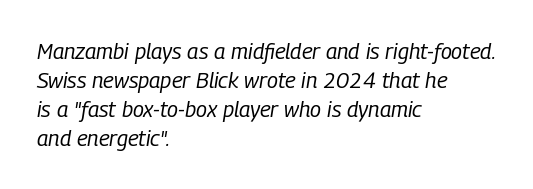
The image shows 22 px text type, italic (leaning right); set left-aligned, normal line spacing (1.32x), normal letter spacing, not underlined.
